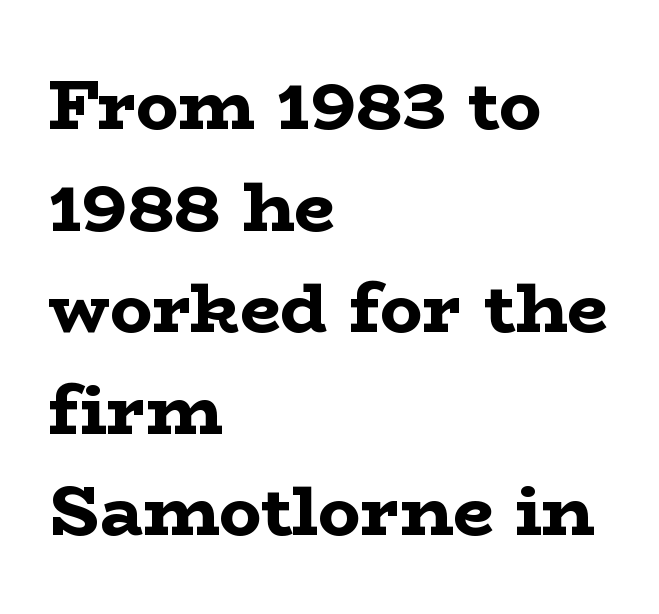
Examine the stroke ends and you'll spot serifs. Beneath every word, the page is bare. Think of a printed novel: that variable character pitch is what you see here. The letters stand upright; this is a roman face. The ragged edge is on the right, which tells us the setting is flush left.
